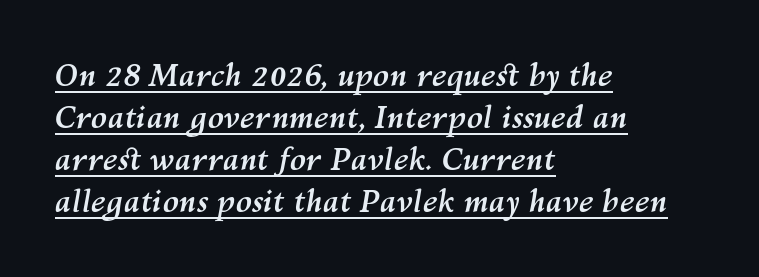
The text block is weighted toward the left margin, trailing off unevenly rightward. The text carries the slant typical of an italic or oblique font. Students, observe: this is what conventionally led text looks like. Character widths vary here, with narrow letters taking less room than wide ones.
